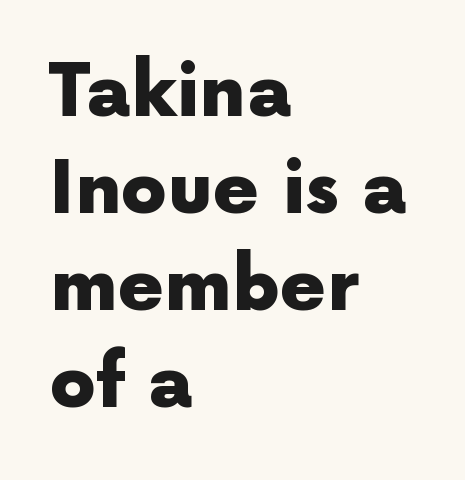
Q: Is the text bold? A: Yes.
Q: Is the text italic (slanted)? A: No, it is upright.
Q: Is the typeface a serif or a sans-serif typeface? A: Sans-serif.
Q: Is the text underlined? A: No.
Q: How is the paragraph aligned? A: Left-aligned.
Q: Is the spacing between letters normal or unusually wide? A: Normal.
Q: Is the spacing between lines tight, normal or loose? A: Normal.
Q: Width (condensed, normal, or wide)? A: Normal.
Q: x-height? A: Medium.
Q: Monospaced? A: No.
